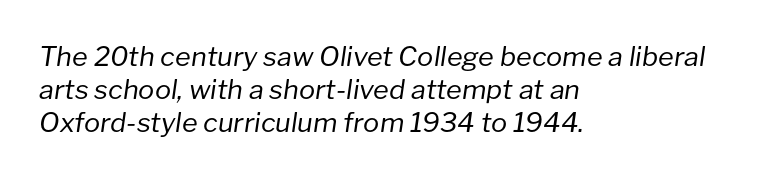
The face used here is rendered with its standard letterfit. Nothing heavy about these letters — not bold at all. Quick note: italic. Line beginnings align vertically; line endings do not. Quick note: underline off.
